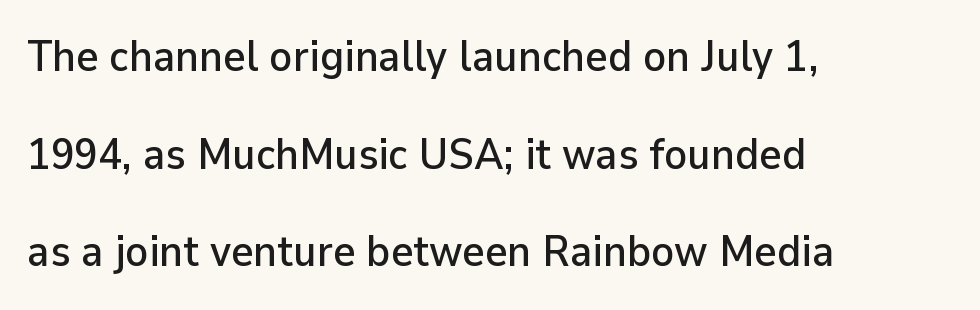
Grotesque or geometric, the face here clearly has no serifs. Check under the words: just untouched page. There is no visible air inserted between adjacent glyphs. Whoever set this chose breathing room over compactness in the vertical rhythm.
